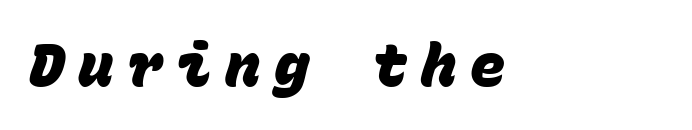
Q: Is the text bold? A: Yes.
Q: Is the typeface a serif or a sans-serif typeface? A: Sans-serif.
Q: Is the text underlined? A: No.
Q: Is the spacing between letters normal or unusually wide? A: Unusually wide.
Q: Width (condensed, normal, or wide)? A: Normal.
Q: Stroke contrast? A: Low.
Q: x-height? A: Large.
Q: Monospaced? A: Yes.
